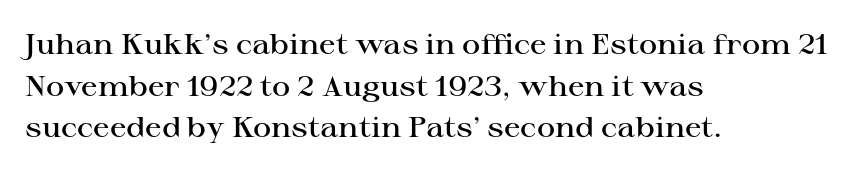
Q: Is the text bold? A: Semi-bold.
Q: Is the text italic (slanted)? A: No, it is upright.
Q: Is the typeface a serif or a sans-serif typeface? A: Serif.
Q: Is the text underlined? A: No.
Q: How is the paragraph aligned? A: Left-aligned.
Q: Is the spacing between letters normal or unusually wide? A: Normal.
Q: Is the spacing between lines tight, normal or loose? A: Normal.
Q: Width (condensed, normal, or wide)? A: Wide.
Q: Stroke contrast? A: High.
Q: x-height? A: Medium.
Q: Monospaced? A: No.
